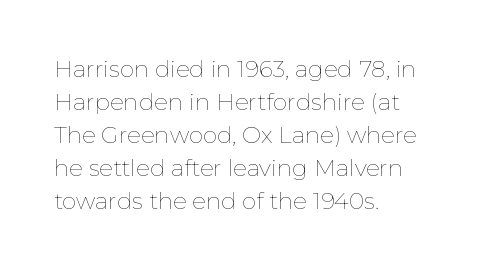
Honestly, the row spacing looks completely unremarkable. Caption: face not bold, strokes unweighted. Posture: vertical. This rendering features lettering with no underline. The setting favours the left margin, as ordinary paragraphs usually do.
